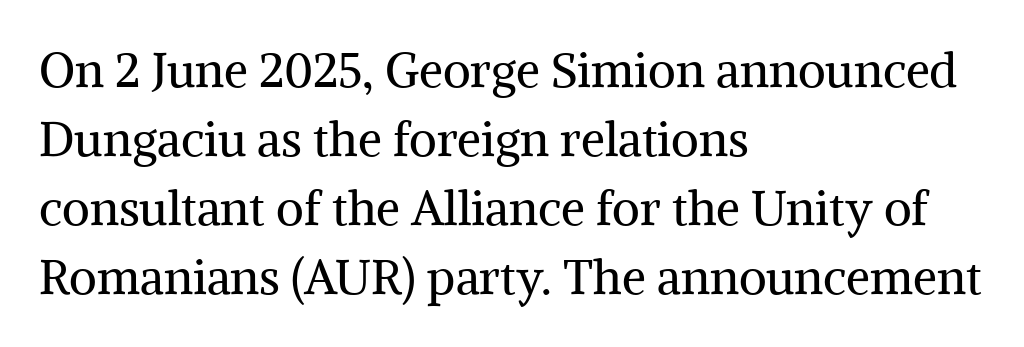
{"serif": "yes", "italic": "no", "bold": "no", "weight": "regular", "width": "normal", "stroke_contrast": "medium", "x_height": "medium", "monospaced": "no", "underline": "no", "align": "left", "line_spacing": "normal", "line_spacing_ratio": 1.44, "letter_spacing": "normal", "letter_spacing_em": 0.0, "glyph_px": 48}
